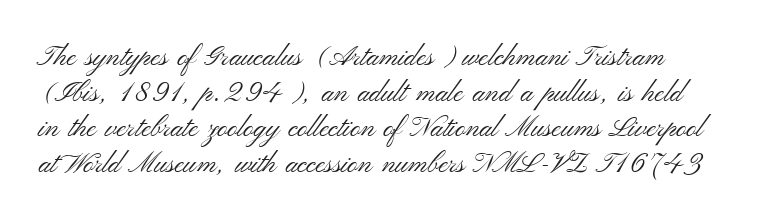
Q: Is the text bold? A: No.
Q: Is the text italic (slanted)? A: Yes.
Q: Is the typeface a serif or a sans-serif typeface? A: Sans-serif.
Q: Is the text underlined? A: No.
Q: Is the spacing between letters normal or unusually wide? A: Normal.
Q: Is the spacing between lines tight, normal or loose? A: Normal.
Q: Width (condensed, normal, or wide)? A: Wide.
Q: Stroke contrast? A: Medium.
Q: x-height? A: Small.
Q: Monospaced? A: No.
